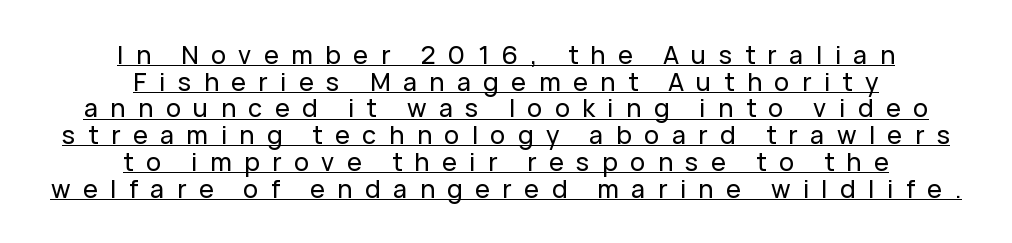
Does extra space separate the letters? Yes, quite a lot of it. Leading: reduced. This is underlined copy, the kind a proofreader might mark for attention. If you drew a line through each stem, it would be perfectly vertical. Notice how the passage keeps no hard edge, just a central spine.
